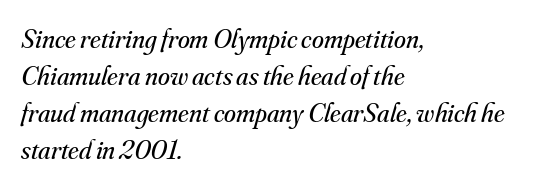
{"italic": "yes", "lean": "right", "slant_degrees": 16, "bold": "no", "underline": "no", "align": "left", "line_spacing": "normal", "line_spacing_ratio": 1.37, "letter_spacing": "normal", "letter_spacing_em": 0.0, "glyph_px": 27}
